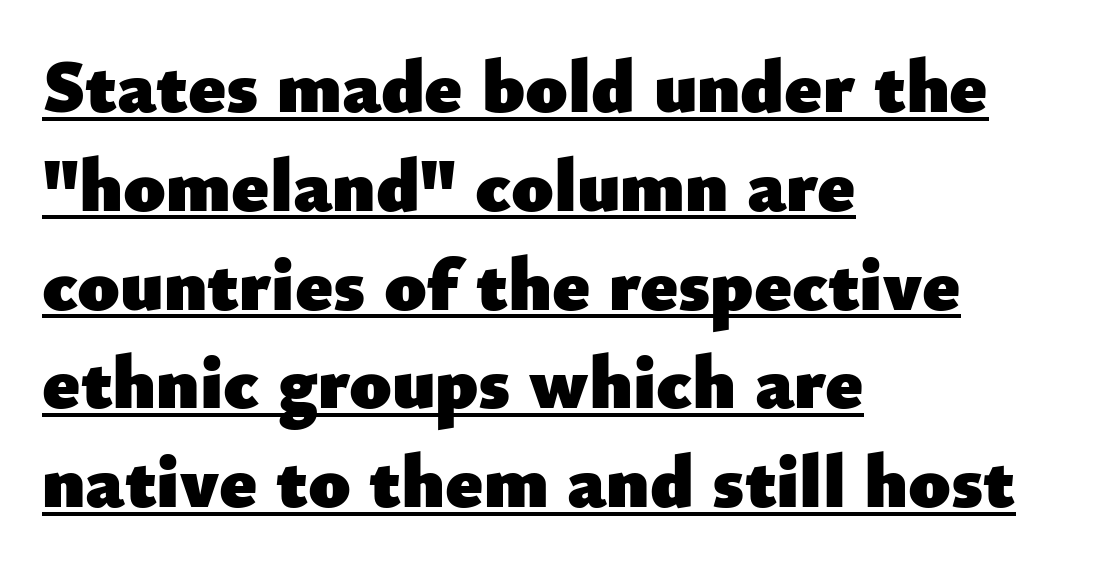
Q: Is the text bold? A: Yes.
Q: Is the text italic (slanted)? A: No, it is upright.
Q: Is the typeface a serif or a sans-serif typeface? A: Sans-serif.
Q: Is the text underlined? A: Yes.
Q: How is the paragraph aligned? A: Left-aligned.
Q: Is the spacing between letters normal or unusually wide? A: Normal.
Q: Is the spacing between lines tight, normal or loose? A: Normal.
Q: Width (condensed, normal, or wide)? A: Normal.
Q: Stroke contrast? A: Low.
Q: x-height? A: Small.
Q: Monospaced? A: No.
